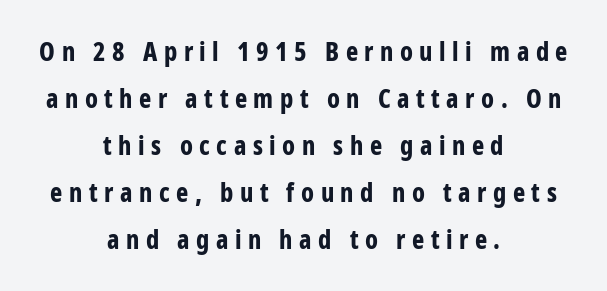
The image shows 26 px bold type, upright; set centered, line spacing 1.81x, unusually wide letter spacing (+0.25 em), not underlined.
